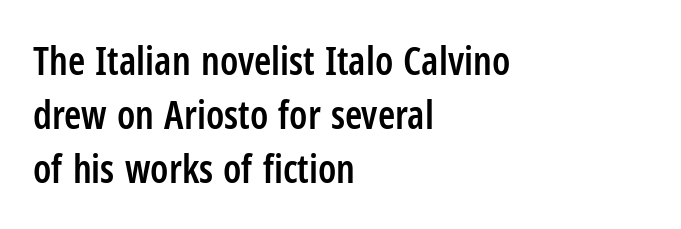
{"serif": "no", "italic": "no", "bold": "semi", "weight": "semibold", "width": "condensed", "stroke_contrast": "low", "x_height": "medium", "monospaced": "no", "underline": "no", "align": "left", "line_spacing": "normal", "line_spacing_ratio": 1.39, "letter_spacing": "normal", "letter_spacing_em": 0.0, "glyph_px": 39}
